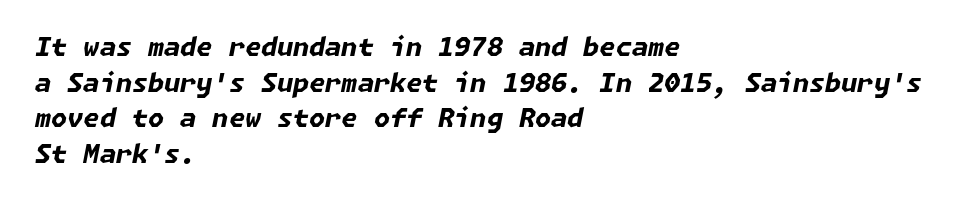
You can tell it's italic because the verticals aren't actually vertical. Beneath every word, the page is bare. What's the leading like? Ordinary, nothing unusual. Honestly, the letter spacing is just normal — you wouldn't notice it. The face used here has the dense, thick strokes of a bold. Line beginnings align vertically; line endings do not.
